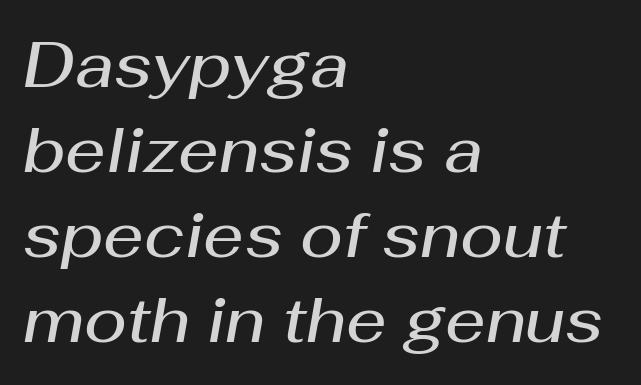
The image shows 63 px semibold type, italic (leaning right); set left-aligned, normal line spacing (1.35x), normal letter spacing, not underlined; medium stroke contrast and a medium x-height.
